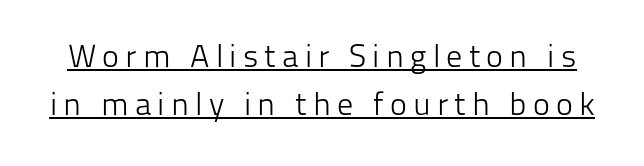
The image shows 32 px light sans-serif type, upright; set normal line spacing (1.5x), underlined; low stroke contrast and a medium x-height.
